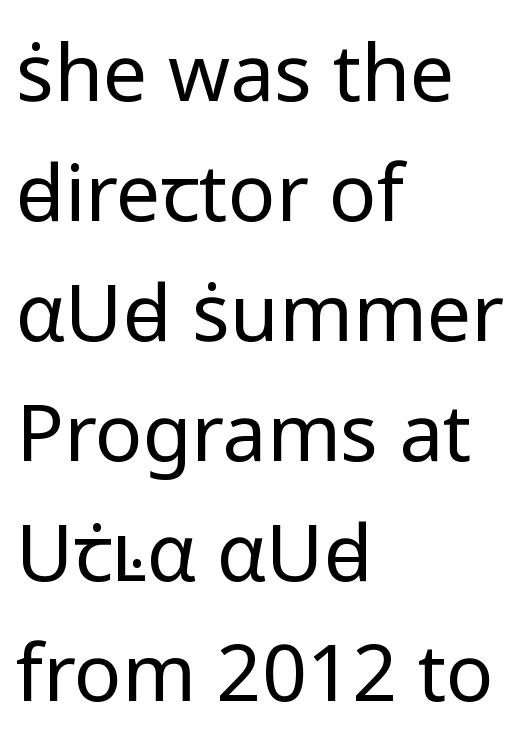
{"serif": "no", "italic": "no", "bold": "no", "weight": "regular", "width": "normal", "stroke_contrast": "low", "x_height": "medium", "monospaced": "no", "underline": "no", "align": "left", "line_spacing": "normal", "line_spacing_ratio": 1.52, "letter_spacing": "normal", "letter_spacing_em": 0.0, "glyph_px": 79}
